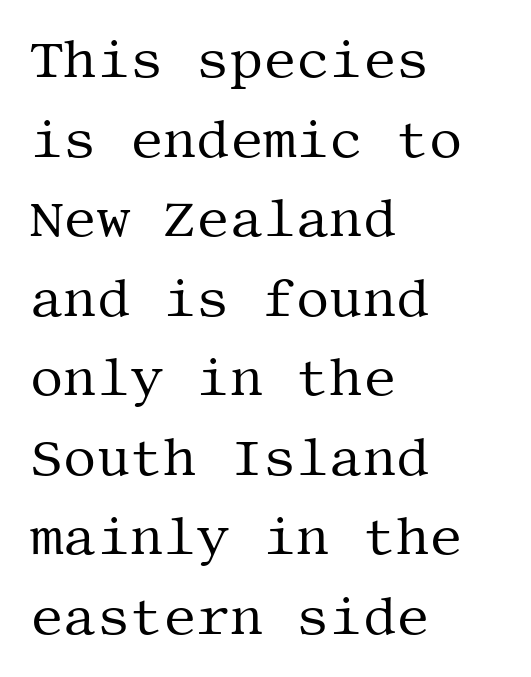
Is this a heavy cut? Hardly; it is regular or lighter. Does the leading feel generous? No, just average. Unlike italic type, these characters show no tilt at all. The ragged edge is on the right, which tells us the setting is flush left. Letter spacing: default. The passage shown is not underscored anywhere.
